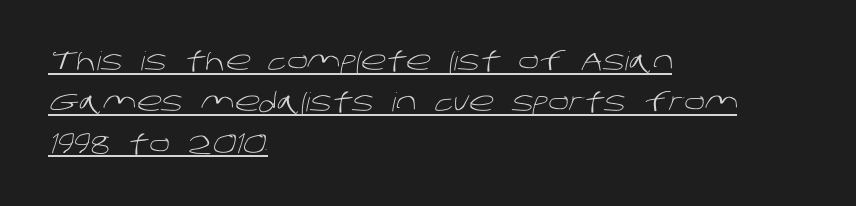
The image shows 26 px text type; set left-aligned, normal line spacing (1.59x), normal letter spacing, underlined.
